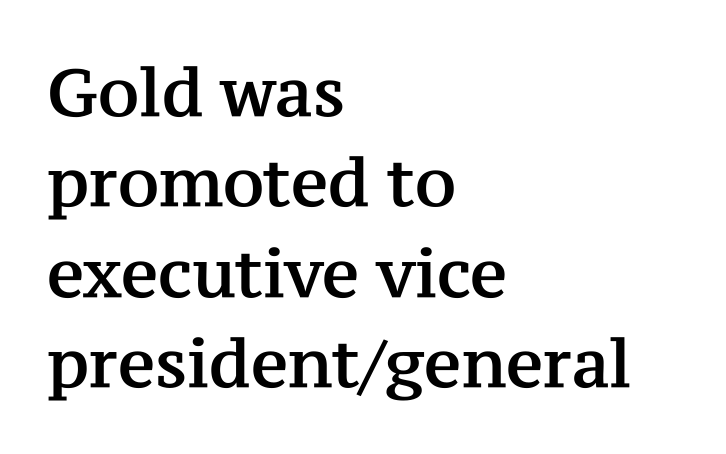
Q: Is the text italic (slanted)? A: No, it is upright.
Q: Is the typeface a serif or a sans-serif typeface? A: Serif.
Q: Is the text underlined? A: No.
Q: How is the paragraph aligned? A: Left-aligned.
Q: Is the spacing between letters normal or unusually wide? A: Normal.
Q: Is the spacing between lines tight, normal or loose? A: Normal.
Q: Width (condensed, normal, or wide)? A: Normal.
Q: Stroke contrast? A: Medium.
Q: x-height? A: Medium.
Q: Monospaced? A: No.
